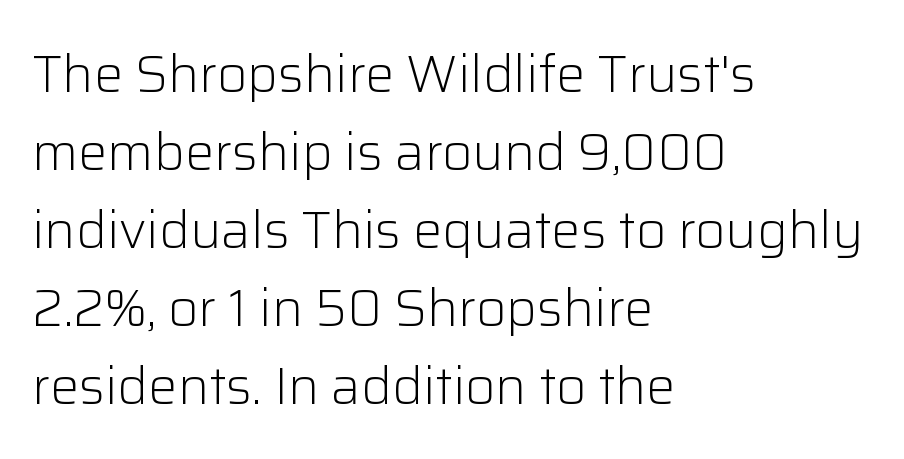
Q: Is the text bold? A: No.
Q: Is the text italic (slanted)? A: No, it is upright.
Q: Is the typeface a serif or a sans-serif typeface? A: Sans-serif.
Q: Is the text underlined? A: No.
Q: How is the paragraph aligned? A: Left-aligned.
Q: Is the spacing between letters normal or unusually wide? A: Normal.
Q: Is the spacing between lines tight, normal or loose? A: Normal.
Q: Width (condensed, normal, or wide)? A: Normal.
Q: Stroke contrast? A: Low.
Q: x-height? A: Medium.
Q: Monospaced? A: No.
